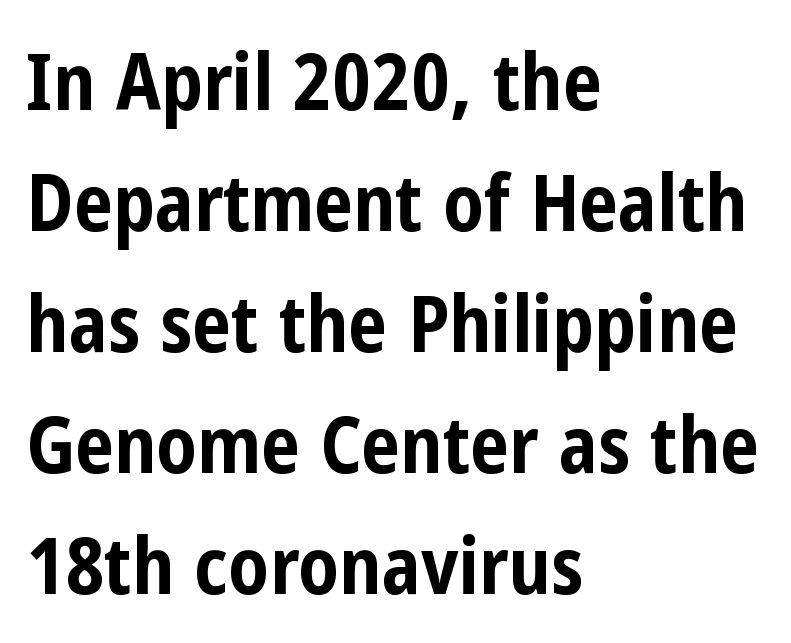
The image shows 78 px bold, condensed sans-serif type, upright; set left-aligned, normal line spacing (1.55x), normal letter spacing, not underlined; low stroke contrast and a medium x-height.
